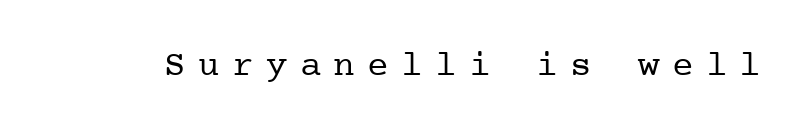
Q: Is the text bold? A: No.
Q: Is the text italic (slanted)? A: No, it is upright.
Q: Is the typeface a serif or a sans-serif typeface? A: Serif.
Q: Is the text underlined? A: No.
Q: Is the spacing between letters normal or unusually wide? A: Unusually wide.
Q: Width (condensed, normal, or wide)? A: Normal.
Q: Stroke contrast? A: Low.
Q: x-height? A: Medium.
